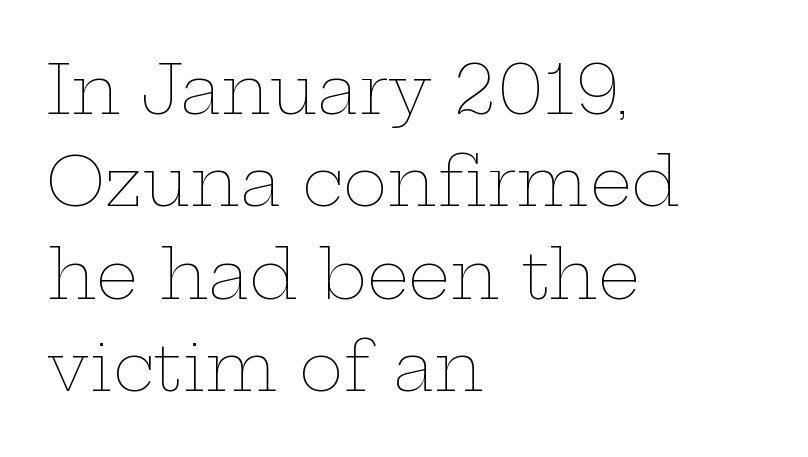
Q: Is the text bold? A: No.
Q: Is the text italic (slanted)? A: No, it is upright.
Q: Is the text underlined? A: No.
Q: How is the paragraph aligned? A: Left-aligned.
Q: Is the spacing between letters normal or unusually wide? A: Normal.
Q: Is the spacing between lines tight, normal or loose? A: Normal.
Q: Width (condensed, normal, or wide)? A: Wide.
Q: Stroke contrast? A: Low.
Q: x-height? A: Medium.
Q: Monospaced? A: No.
